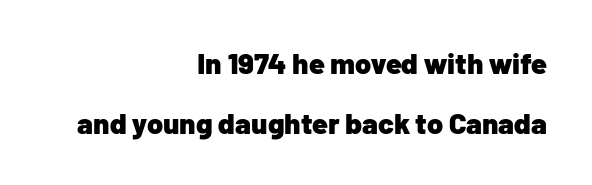
The letters advance in unequal steps, a hallmark of proportional type. The letterforms sit shoulder to shoulder at normal distance. This rendering features lettering with no underline. Vertical spacing — loose. The lines are quadded right.
